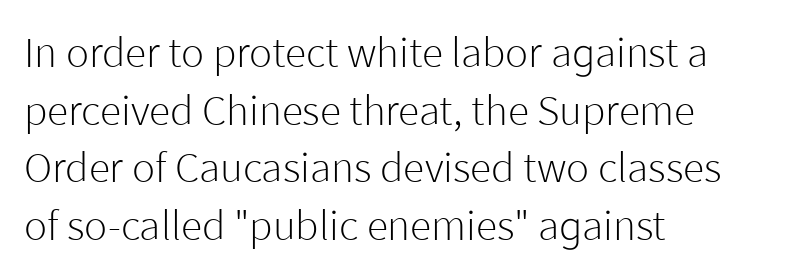
{"serif": "no", "italic": "no", "bold": "no", "weight": "light", "width": "normal", "stroke_contrast": "low", "x_height": "medium", "monospaced": "no", "underline": "no", "align": "left", "line_spacing": "normal", "line_spacing_ratio": 1.34, "letter_spacing": "normal", "letter_spacing_em": 0.0, "glyph_px": 43}
